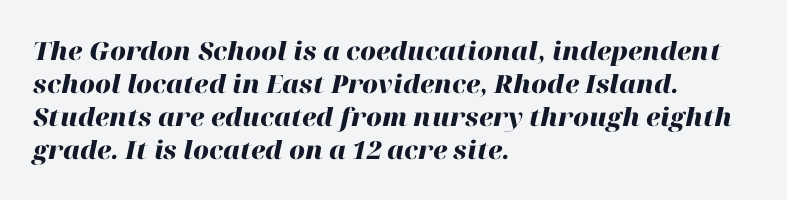
The text carries the slant typical of an italic or oblique font. Every row of glyphs begins at an identical x-position on the left. Beneath every word, the page is bare. The line-height multiplier appears to be the usual default. The font is running at its bold setting.
